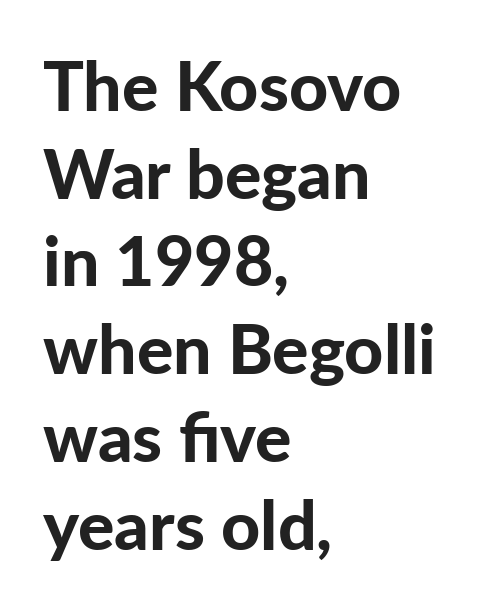
Q: Is the text bold? A: Yes.
Q: Is the text italic (slanted)? A: No, it is upright.
Q: Is the typeface a serif or a sans-serif typeface? A: Sans-serif.
Q: Is the text underlined? A: No.
Q: How is the paragraph aligned? A: Left-aligned.
Q: Is the spacing between letters normal or unusually wide? A: Normal.
Q: Is the spacing between lines tight, normal or loose? A: Normal.
Q: Width (condensed, normal, or wide)? A: Normal.
Q: Stroke contrast? A: Low.
Q: x-height? A: Medium.
Q: Monospaced? A: No.
